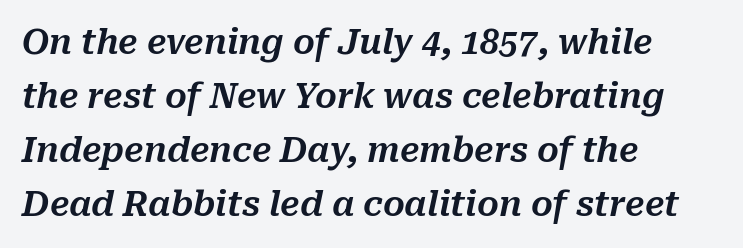
The image shows 34 px text type, italic (leaning right); set left-aligned, normal line spacing (1.59x), normal letter spacing, not underlined; medium stroke contrast and a medium x-height.
